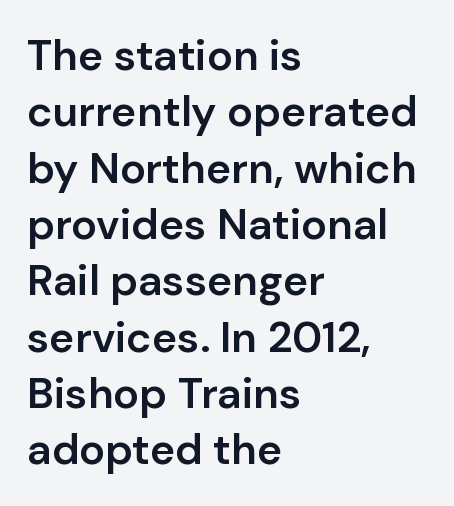
The image shows 43 px semibold sans-serif type, upright; set left-aligned, normal line spacing (1.31x), normal letter spacing, not underlined; low stroke contrast and a medium x-height.
